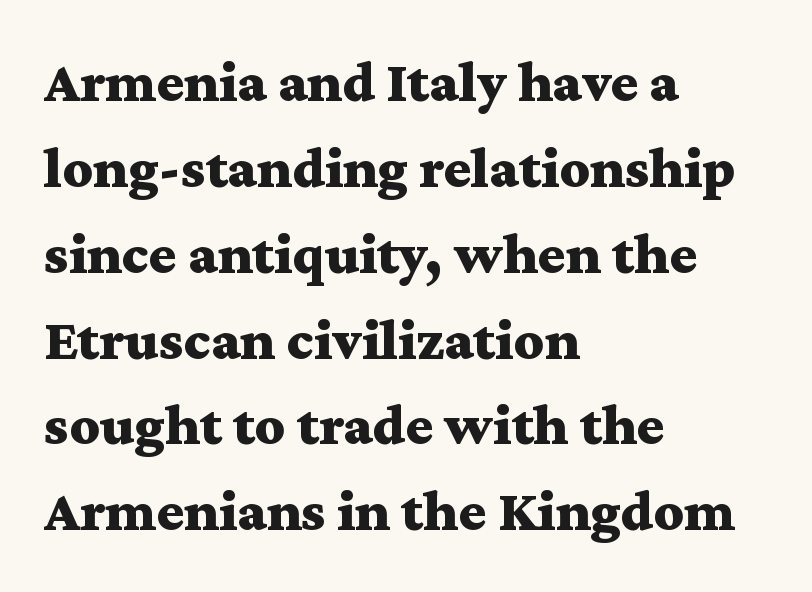
{"serif": "yes", "italic": "no", "bold": "yes", "weight": "bold", "width": "wide", "stroke_contrast": "medium", "x_height": "medium", "monospaced": "no", "underline": "no", "align": "left", "line_spacing": "normal", "line_spacing_ratio": 1.48, "letter_spacing": "normal", "letter_spacing_em": 0.0, "glyph_px": 58}
